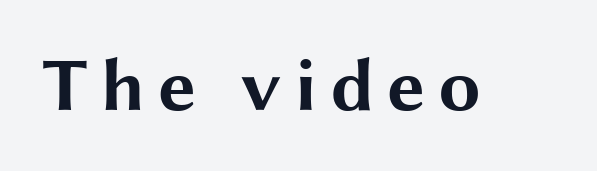
Q: Is the text bold? A: Yes.
Q: Is the text italic (slanted)? A: No, it is upright.
Q: Is the typeface a serif or a sans-serif typeface? A: Sans-serif.
Q: Is the text underlined? A: No.
Q: Width (condensed, normal, or wide)? A: Wide.
Q: Stroke contrast? A: Medium.
Q: x-height? A: Medium.
Q: Monospaced? A: No.
